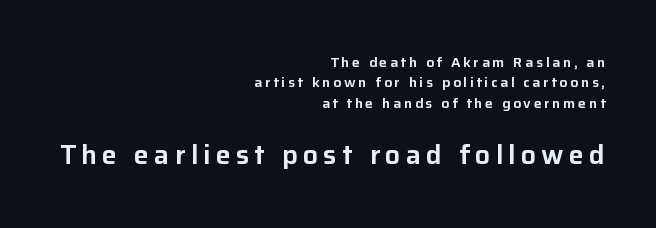
{"italic": "no", "underline": "no", "align": "right", "line_spacing": "normal", "line_spacing_ratio": 1.45, "larger_block": "second", "size_ratio": 1.93, "glyph_px": 27}
